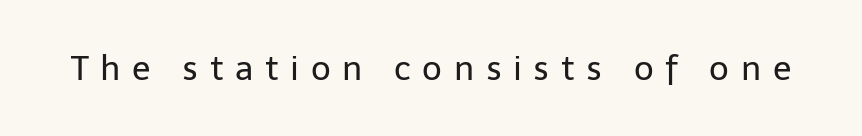
Q: Is the text bold? A: No.
Q: Is the text italic (slanted)? A: No, it is upright.
Q: Is the typeface a serif or a sans-serif typeface? A: Sans-serif.
Q: Is the text underlined? A: No.
Q: Is the spacing between letters normal or unusually wide? A: Unusually wide.
Q: Width (condensed, normal, or wide)? A: Normal.
Q: Stroke contrast? A: Low.
Q: x-height? A: Medium.
Q: Monospaced? A: No.
